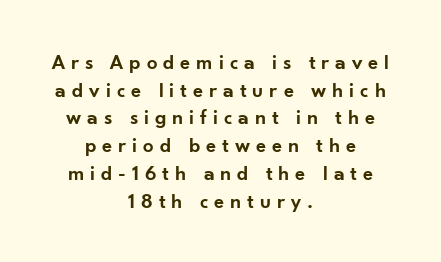
{"italic": "no", "bold": "semi", "underline": "no", "align": "center", "line_spacing": "normal", "line_spacing_ratio": 1.32, "letter_spacing": "wide", "letter_spacing_em": 0.28, "glyph_px": 21}
